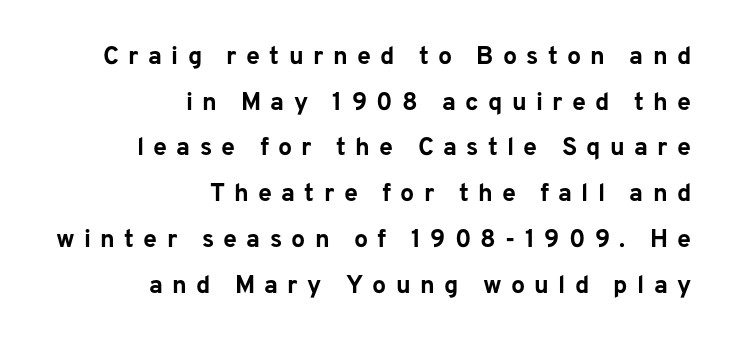
The image shows 25 px bold type, upright; set right-aligned, line spacing 1.83x, unusually wide letter spacing (+0.37 em), not underlined.
